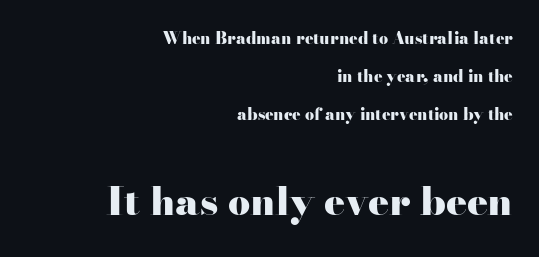
Q: Is the text bold? A: Yes.
Q: Is the text italic (slanted)? A: No, it is upright.
Q: Is the typeface a serif or a sans-serif typeface? A: Serif.
Q: Is the text underlined? A: No.
Q: How is the paragraph aligned? A: Right-aligned.
Q: Is the spacing between letters normal or unusually wide? A: Normal.
Q: Is the spacing between lines tight, normal or loose? A: Loose.
Q: Which block of text is set in a larger size, the first (top) or the second (bottom)? A: The second (bottom) one.
Q: Width (condensed, normal, or wide)? A: Wide.
Q: Stroke contrast? A: High.
Q: x-height? A: Small.
Q: Monospaced? A: No.
